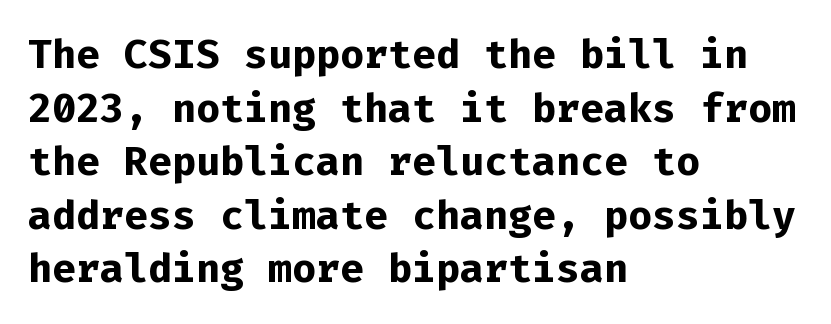
This sample has the even, mechanical cadence of fixed-width lettering. Line starts are locked; line ends wander. The typesetting leans heavy: a genuine bold. The designer went with a sans here, leaving each stem footless.
